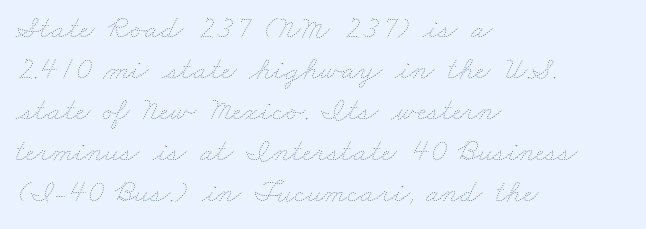
The leading is moderate, giving the passage an even texture. Check under the words: just untouched page. A light-to-regular cut is what we see here. A typesetter would call this proportional, since set widths differ per character. Honestly, the letter spacing is just normal — you wouldn't notice it. The lines are quadded left.
